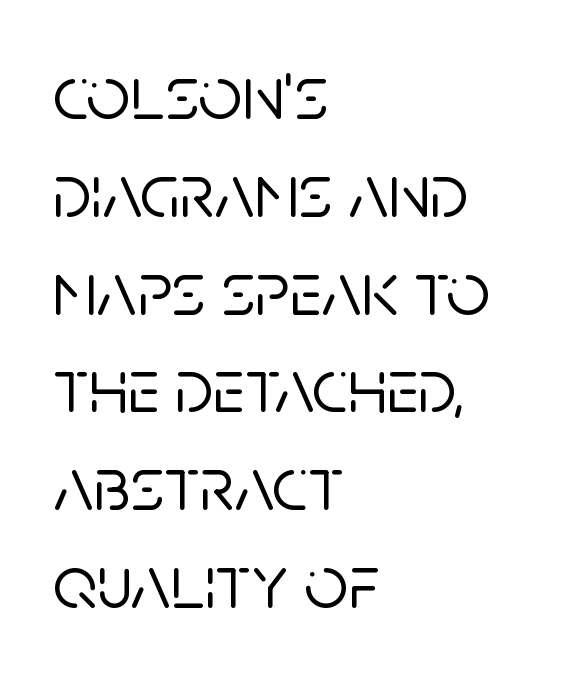
Q: Is the text italic (slanted)? A: No, it is upright.
Q: Is the typeface a serif or a sans-serif typeface? A: Sans-serif.
Q: Is the text underlined? A: No.
Q: How is the paragraph aligned? A: Left-aligned.
Q: Is the spacing between letters normal or unusually wide? A: Normal.
Q: Is the spacing between lines tight, normal or loose? A: Normal.
Q: Width (condensed, normal, or wide)? A: Normal.
Q: Stroke contrast? A: Low.
Q: x-height? A: Large.
Q: Monospaced? A: No.
